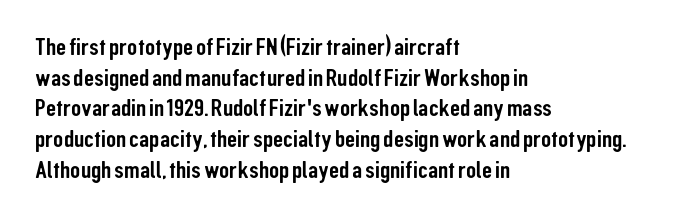
Which margin do the lines hug? The left one — the right edge is uneven. Bare-footed words on every line. Here the glyphs are tracked normally, forming tight word shapes. Does the lettering tilt? It doesn't — this is upright.
